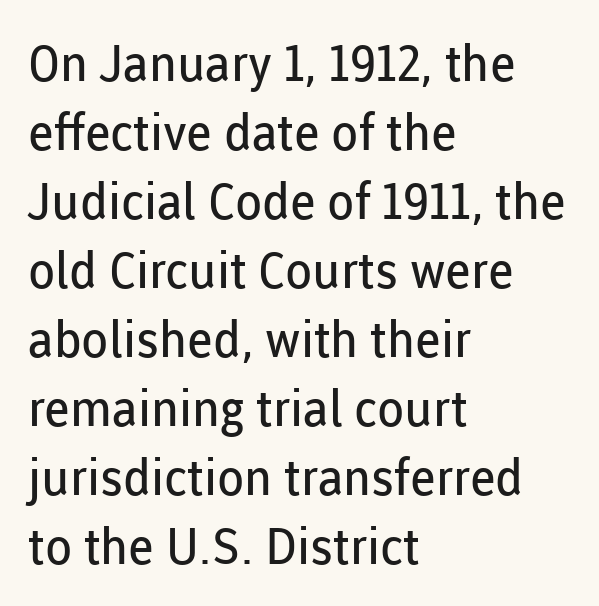
Q: Is the text bold? A: No.
Q: Is the text italic (slanted)? A: No, it is upright.
Q: Is the typeface a serif or a sans-serif typeface? A: Sans-serif.
Q: Is the text underlined? A: No.
Q: How is the paragraph aligned? A: Left-aligned.
Q: Is the spacing between letters normal or unusually wide? A: Normal.
Q: Is the spacing between lines tight, normal or loose? A: Normal.
Q: Width (condensed, normal, or wide)? A: Normal.
Q: Stroke contrast? A: Low.
Q: x-height? A: Medium.
Q: Monospaced? A: No.
